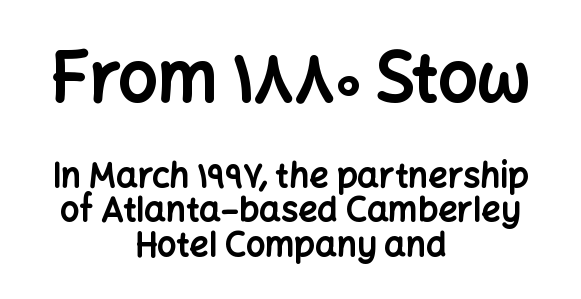
{"serif": "no", "italic": "no", "bold": "yes", "weight": "bold", "width": "normal", "stroke_contrast": "low", "x_height": "medium", "monospaced": "no", "underline": "no", "align": "center", "line_spacing": "tight", "line_spacing_ratio": 1.01, "letter_spacing": "normal", "letter_spacing_em": 0.0, "larger_block": "first", "size_ratio": 2.03, "glyph_px": 69}
